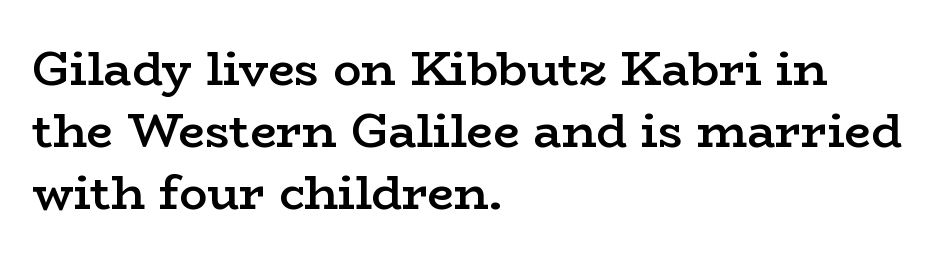
{"serif": "yes", "italic": "no", "bold": "semi", "weight": "semibold", "width": "wide", "stroke_contrast": "low", "x_height": "medium", "monospaced": "no", "underline": "no", "align": "left", "line_spacing": "normal", "line_spacing_ratio": 1.32, "letter_spacing": "normal", "letter_spacing_em": 0.0, "glyph_px": 47}
